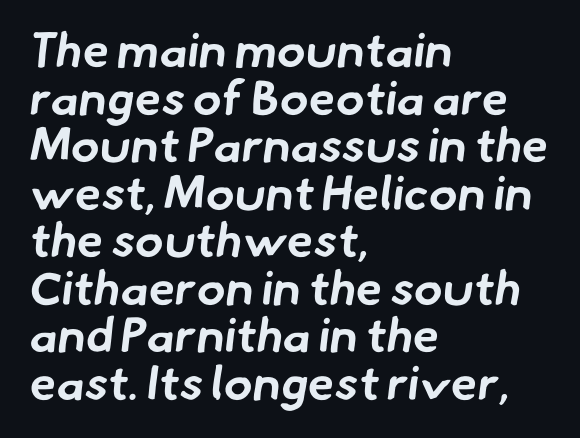
{"serif": "no", "bold": "yes", "weight": "bold", "width": "normal", "stroke_contrast": "low", "x_height": "small", "monospaced": "no", "underline": "no", "align": "left", "line_spacing": "tight", "line_spacing_ratio": 0.99, "letter_spacing": "normal", "letter_spacing_em": 0.0, "glyph_px": 48}
